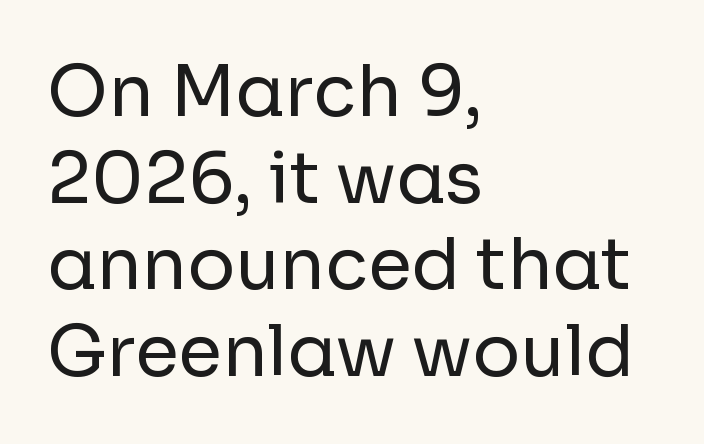
{"serif": "no", "italic": "no", "bold": "no", "weight": "regular", "width": "normal", "stroke_contrast": "low", "x_height": "medium", "monospaced": "no", "underline": "no", "align": "left", "line_spacing_ratio": 1.22, "letter_spacing": "normal", "letter_spacing_em": 0.0, "glyph_px": 71}
